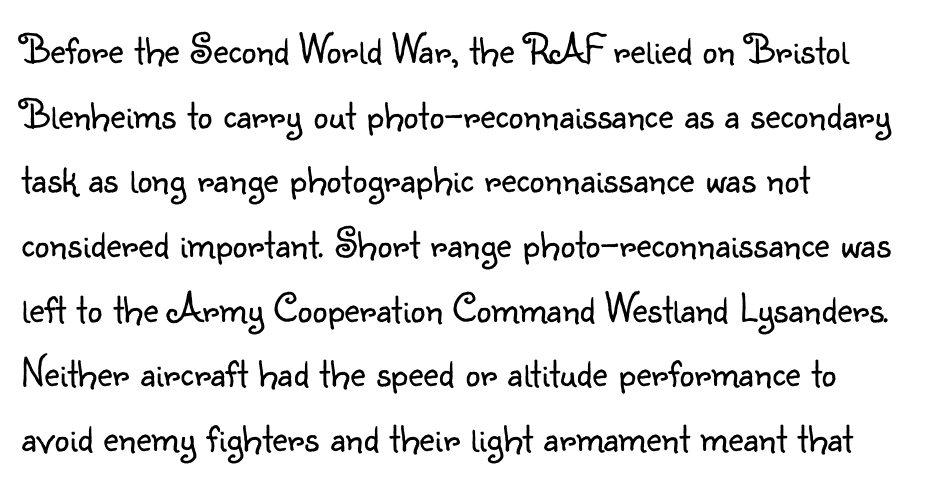
Do the characters align in a grid? No, the font is proportional. The rag falls on the right side of this text block. These lines sit exactly where default settings would place them. You could call the tracking neutral — neither tight nor loose.
